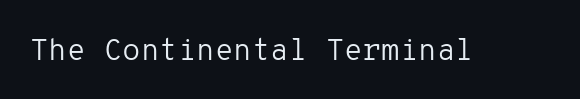
This sample uses an upright cut, with every glyph sitting square on the baseline. The letterforms sit at book weight or below. A typesetter would call this monospace, since all characters share one set width. Look at the bottom of the vertical strokes: they stop flat, with no serifs.
